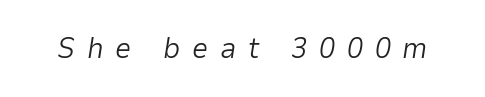
{"italic": "yes", "lean": "right", "slant_degrees": 9, "bold": "no", "weight": "light", "width": "normal", "stroke_contrast": "low", "x_height": "medium", "monospaced": "no", "underline": "no", "letter_spacing": "wide", "letter_spacing_em": 0.41, "glyph_px": 29}
